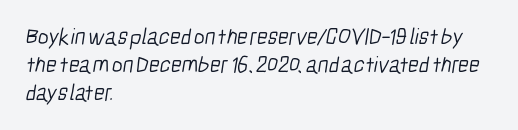
{"bold": "no", "underline": "no", "align": "left", "line_spacing_ratio": 1.21, "letter_spacing": "normal", "letter_spacing_em": 0.0, "glyph_px": 23}
